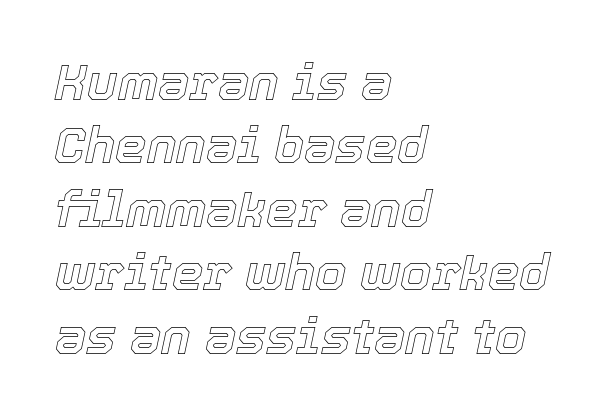
The image shows 50 px text type, italic (leaning right); set left-aligned, normal line spacing (1.27x), normal letter spacing, not underlined; a medium x-height.
